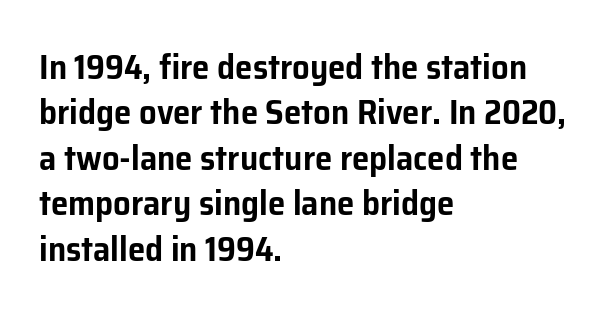
Q: Is the text italic (slanted)? A: No, it is upright.
Q: Is the typeface a serif or a sans-serif typeface? A: Sans-serif.
Q: Is the text underlined? A: No.
Q: How is the paragraph aligned? A: Left-aligned.
Q: Is the spacing between letters normal or unusually wide? A: Normal.
Q: Is the spacing between lines tight, normal or loose? A: Normal.
Q: Width (condensed, normal, or wide)? A: Normal.
Q: Stroke contrast? A: Low.
Q: x-height? A: Medium.
Q: Monospaced? A: No.
